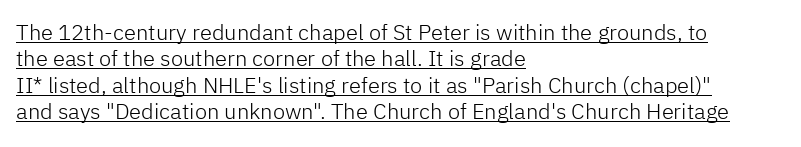
The image shows 22 px text type, upright; set left-aligned, line spacing 1.2x, normal letter spacing, underlined.
